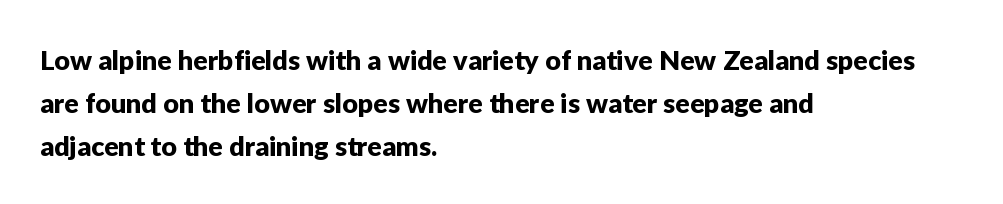
Notice how descenders clear the ascenders below comfortably — that's standard leading. Rendered with straight, roman letterforms. These lines keep a tight, regular rhythm from letter to letter. Only glyphs here, with clear space below each row. Line beginnings align vertically; line endings do not.
